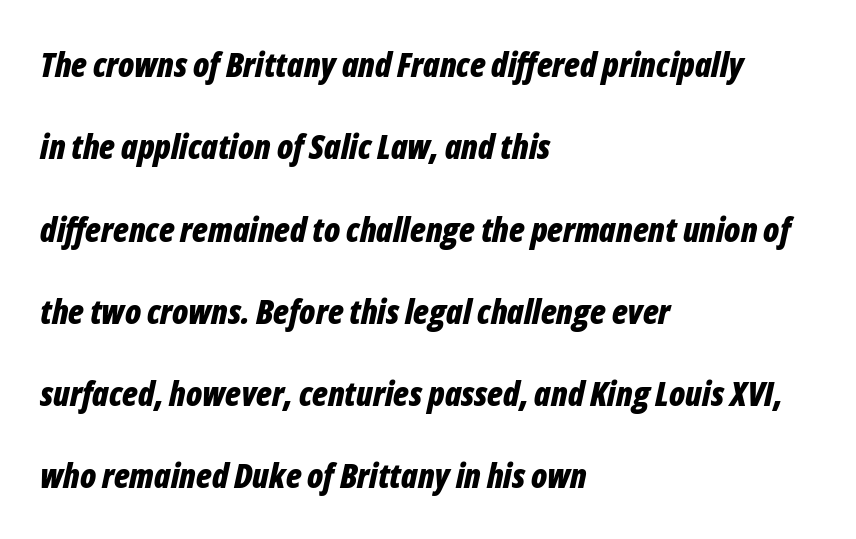
The face used here is proportionally spaced, like ordinary book or web type. Teacher's note: observe the even left margin — that is flush-left alignment. The lettering tilts uniformly, giving the passage an italic look. Quick note: underline off.
